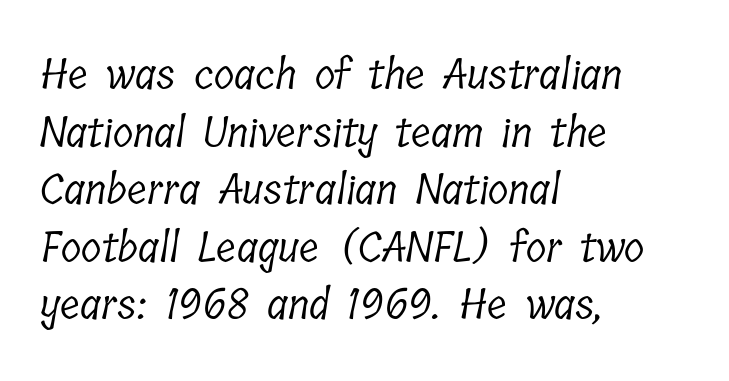
{"serif": "yes", "bold": "no", "weight": "light", "width": "condensed", "stroke_contrast": "low", "x_height": "medium", "monospaced": "no", "underline": "no", "align": "left", "line_spacing": "normal", "line_spacing_ratio": 1.37, "letter_spacing": "normal", "letter_spacing_em": 0.0, "glyph_px": 42}
